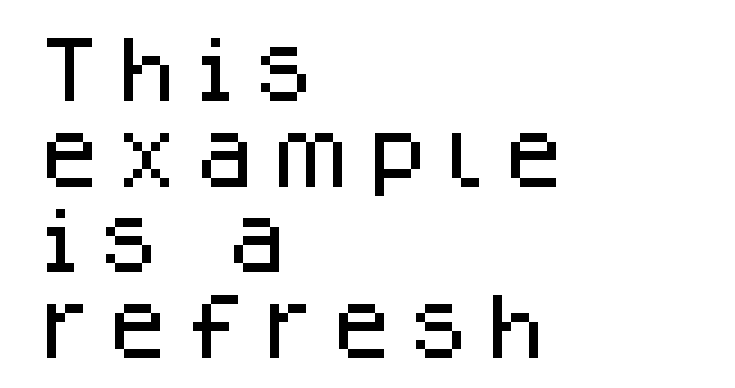
The image shows 72 px sans-serif type, upright; set left-aligned, line spacing 1.19x, unusually wide letter spacing (+0.2 em), not underlined; low stroke contrast and a large x-height.
